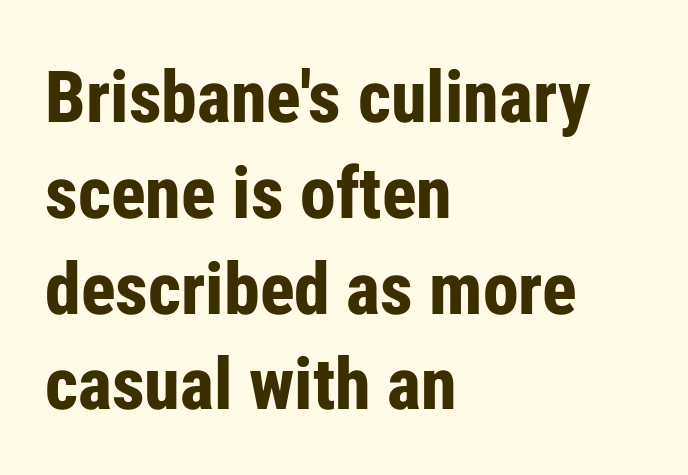
Q: Is the text bold? A: Yes.
Q: Is the text italic (slanted)? A: No, it is upright.
Q: Is the typeface a serif or a sans-serif typeface? A: Sans-serif.
Q: Is the text underlined? A: No.
Q: How is the paragraph aligned? A: Left-aligned.
Q: Is the spacing between letters normal or unusually wide? A: Normal.
Q: Is the spacing between lines tight, normal or loose? A: Normal.
Q: Width (condensed, normal, or wide)? A: Condensed.
Q: Stroke contrast? A: Low.
Q: x-height? A: Medium.
Q: Monospaced? A: No.
